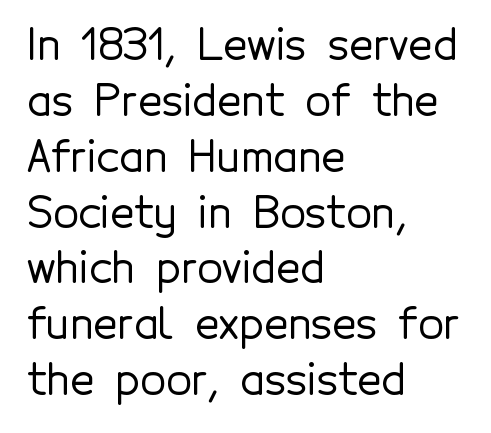
The image shows 42 px sans-serif type, upright; set left-aligned, normal line spacing (1.33x), normal letter spacing, not underlined; a medium x-height.
